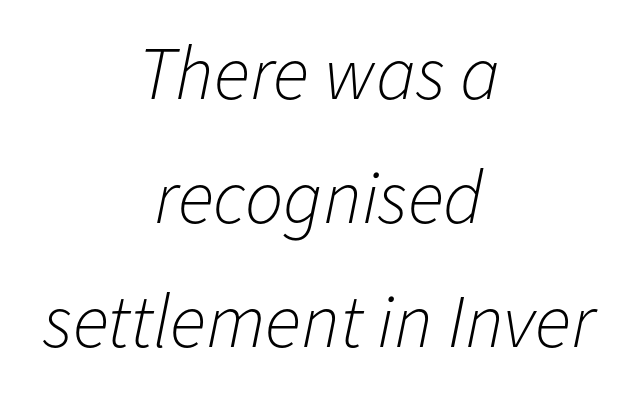
{"italic": "yes", "lean": "right", "slant_degrees": 11, "bold": "no", "weight": "light", "width": "normal", "stroke_contrast": "low", "x_height": "medium", "monospaced": "no", "underline": "no", "align": "center", "line_spacing": "normal", "line_spacing_ratio": 1.63, "letter_spacing": "normal", "letter_spacing_em": 0.0, "glyph_px": 76}
